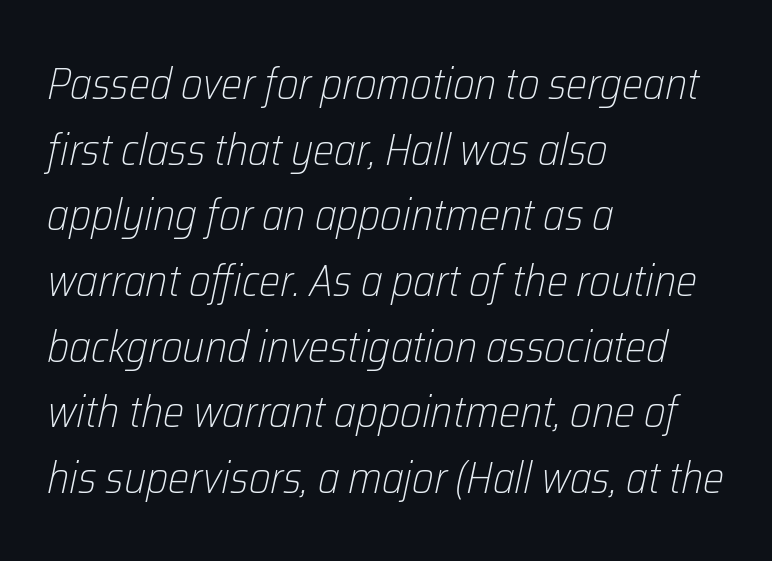
The image shows 45 px light, condensed type, italic (leaning right); set left-aligned, normal line spacing (1.46x), normal letter spacing, not underlined; low stroke contrast and a medium x-height.
